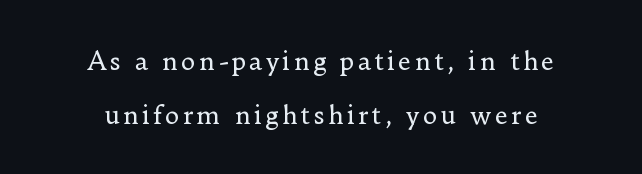
The image shows 25 px text type, upright; set centered, loose line spacing (2.18x), not underlined.
